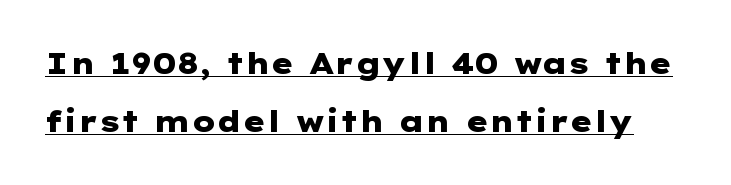
{"serif": "no", "italic": "no", "bold": "yes", "weight": "heavy", "width": "wide", "stroke_contrast": "low", "x_height": "medium", "underline": "yes", "line_spacing": "loose", "line_spacing_ratio": 1.99, "letter_spacing": "normal", "letter_spacing_em": 0.0, "glyph_px": 29}
